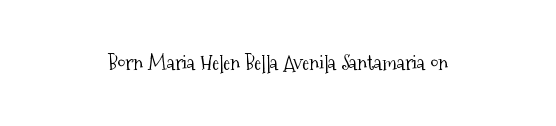
Q: Is the text bold? A: No.
Q: Is the text italic (slanted)? A: No, it is upright.
Q: Is the text underlined? A: No.
Q: How is the paragraph aligned? A: Centered.
Q: Is the spacing between letters normal or unusually wide? A: Normal.
